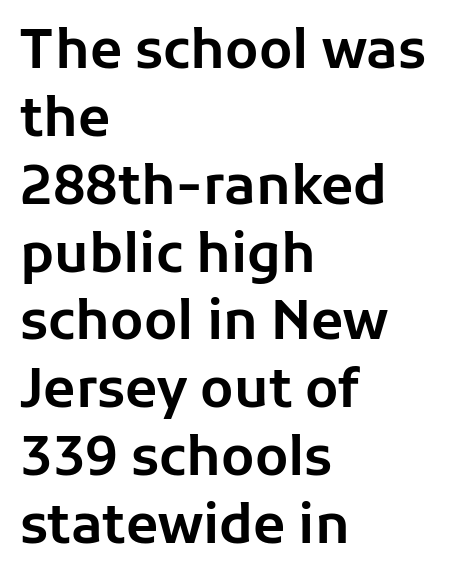
The image shows 53 px sans-serif type, upright; set left-aligned, normal line spacing (1.28x), normal letter spacing, not underlined; low stroke contrast and a medium x-height.
